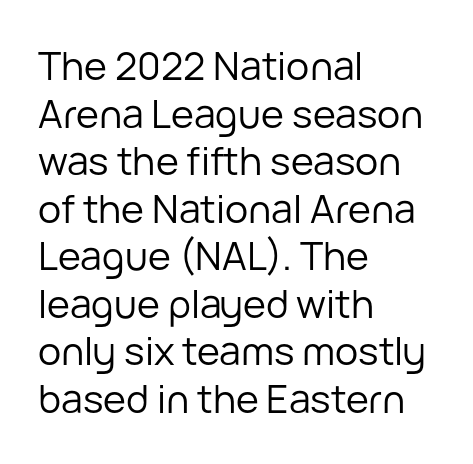
Which margin do the lines hug? The left one — the right edge is uneven. Characters remain perfectly vertical along every line. In terms of letterspacing, this is plain default setting. Think standard paragraph weight, or any step lighter than that. Type without underlining.
